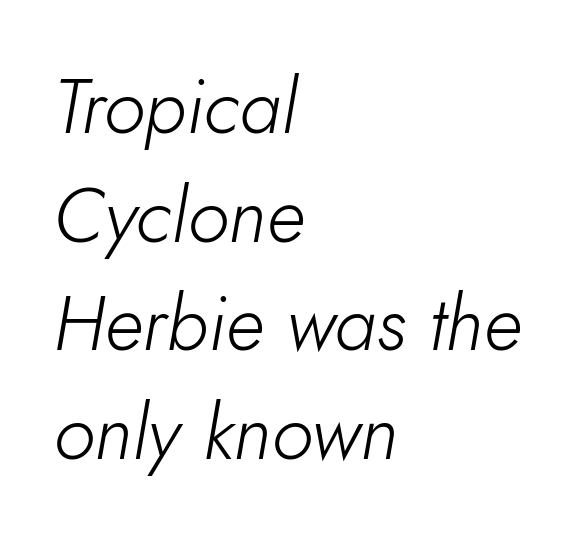
{"italic": "yes", "lean": "right", "slant_degrees": 10, "bold": "no", "weight": "light", "width": "normal", "stroke_contrast": "low", "x_height": "small", "monospaced": "no", "underline": "no", "align": "left", "line_spacing": "normal", "line_spacing_ratio": 1.41, "letter_spacing": "normal", "letter_spacing_em": 0.0, "glyph_px": 77}
